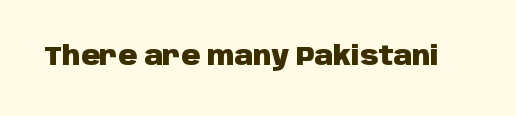
{"italic": "no", "bold": "yes", "underline": "no", "letter_spacing": "normal", "letter_spacing_em": 0.0, "glyph_px": 26}
